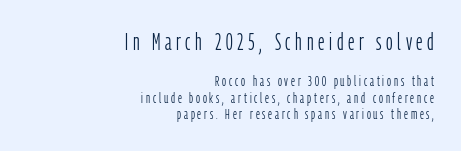
{"italic": "no", "bold": "no", "underline": "no", "align": "right", "line_spacing_ratio": 1.17, "letter_spacing": "wide", "letter_spacing_em": 0.2, "larger_block": "first", "size_ratio": 1.64, "glyph_px": 23}
